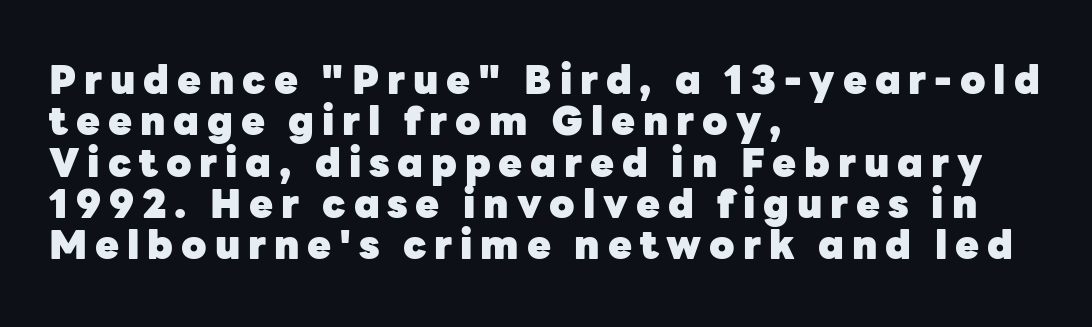
The image shows 39 px heavy sans-serif type, upright; set left-aligned, tight line spacing (1.06x), unusually wide letter spacing (+0.2 em), not underlined; low stroke contrast and a medium x-height.
